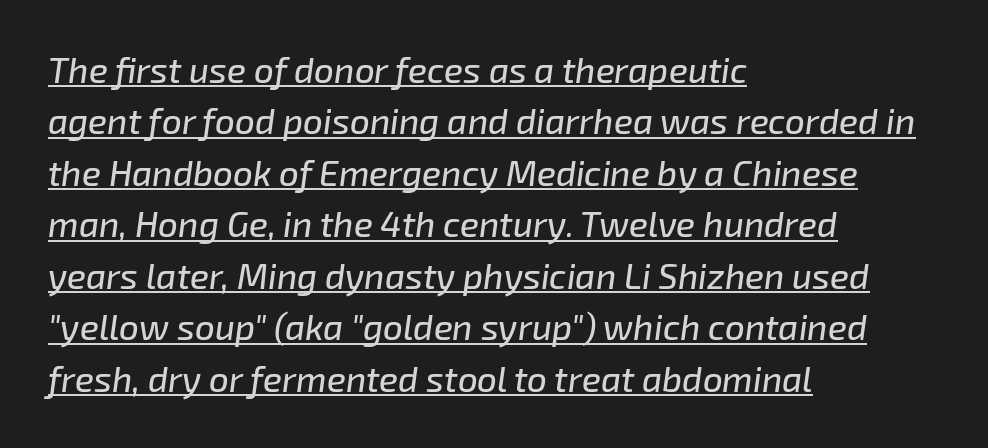
Q: Is the text italic (slanted)? A: Yes, it leans right by about 8 degrees.
Q: Is the text underlined? A: Yes.
Q: How is the paragraph aligned? A: Left-aligned.
Q: Is the spacing between letters normal or unusually wide? A: Normal.
Q: Is the spacing between lines tight, normal or loose? A: Normal.
Q: Width (condensed, normal, or wide)? A: Normal.
Q: Stroke contrast? A: Low.
Q: x-height? A: Medium.
Q: Monospaced? A: No.
